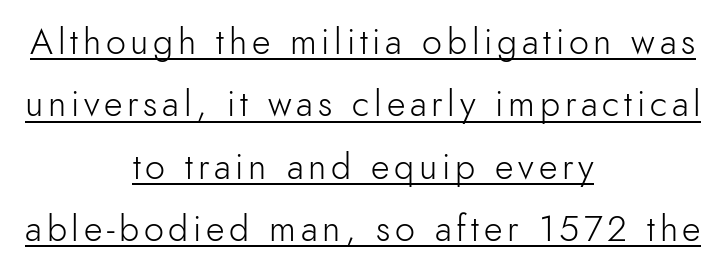
The image shows 36 px light sans-serif type, upright; set centered, line spacing 1.73x, underlined; a small x-height.
